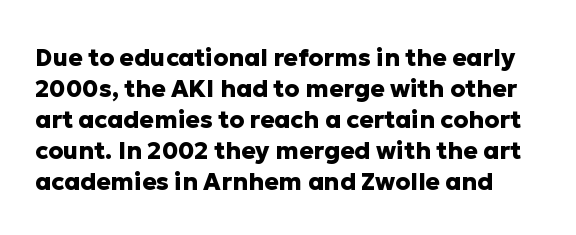
Q: Is the text bold? A: Yes.
Q: Is the text italic (slanted)? A: No, it is upright.
Q: Is the text underlined? A: No.
Q: Is the spacing between letters normal or unusually wide? A: Normal.
Q: Is the spacing between lines tight, normal or loose? A: Normal.
